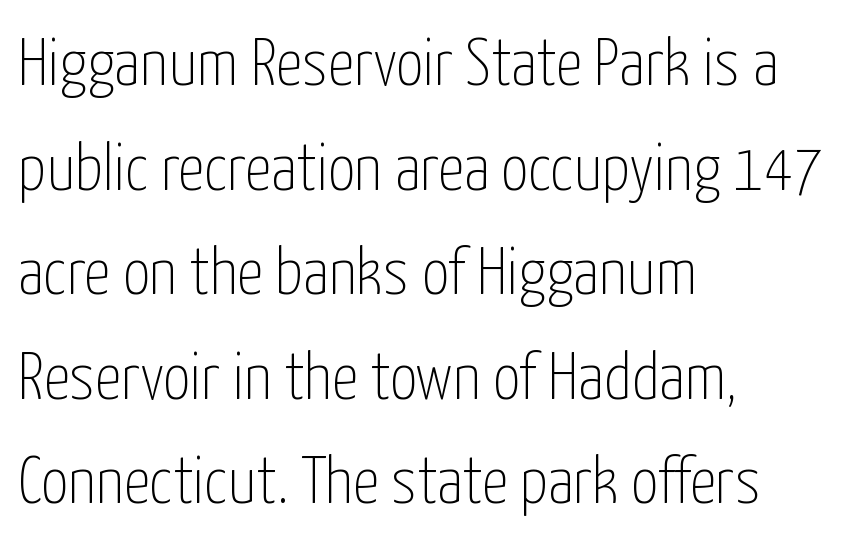
Q: Is the text bold? A: No.
Q: Is the text italic (slanted)? A: No, it is upright.
Q: Is the typeface a serif or a sans-serif typeface? A: Sans-serif.
Q: Is the text underlined? A: No.
Q: How is the paragraph aligned? A: Left-aligned.
Q: Is the spacing between letters normal or unusually wide? A: Normal.
Q: Is the spacing between lines tight, normal or loose? A: Normal.
Q: Width (condensed, normal, or wide)? A: Condensed.
Q: Stroke contrast? A: Low.
Q: x-height? A: Medium.
Q: Monospaced? A: No.
